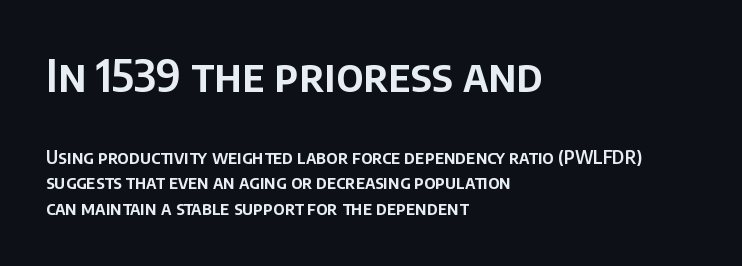
The image shows 44 px sans-serif type, upright; set left-aligned, normal line spacing (1.44x), normal letter spacing, not underlined; the first (top) block is 2.44x larger; low stroke contrast and a large x-height.
